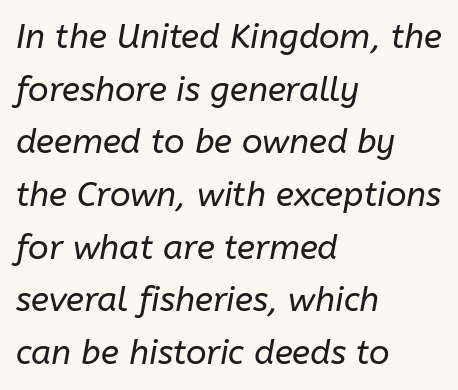
{"italic": "yes", "lean": "right", "slant_degrees": 10, "bold": "no", "weight": "regular", "width": "normal", "stroke_contrast": "low", "x_height": "medium", "monospaced": "no", "underline": "no", "align": "left", "line_spacing": "normal", "line_spacing_ratio": 1.55, "letter_spacing": "normal", "letter_spacing_em": 0.0, "glyph_px": 34}
